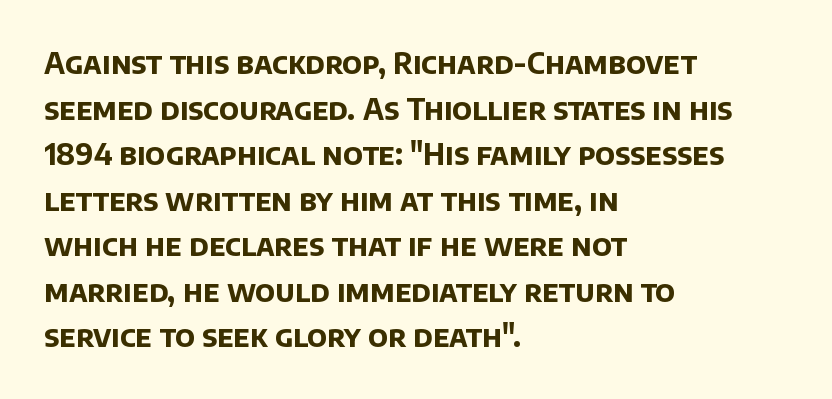
{"serif": "no", "bold": "yes", "weight": "bold", "width": "normal", "stroke_contrast": "low", "x_height": "large", "monospaced": "no", "underline": "no", "align": "left", "line_spacing": "normal", "line_spacing_ratio": 1.57, "letter_spacing": "normal", "letter_spacing_em": 0.0, "glyph_px": 29}
